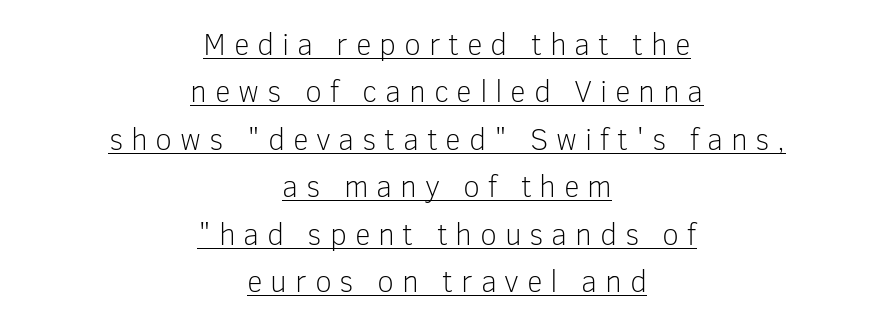
Q: Is the text bold? A: No.
Q: Is the text italic (slanted)? A: No, it is upright.
Q: Is the typeface a serif or a sans-serif typeface? A: Sans-serif.
Q: Is the text underlined? A: Yes.
Q: How is the paragraph aligned? A: Centered.
Q: Is the spacing between letters normal or unusually wide? A: Unusually wide.
Q: Is the spacing between lines tight, normal or loose? A: Normal.
Q: Width (condensed, normal, or wide)? A: Normal.
Q: Stroke contrast? A: Low.
Q: x-height? A: Medium.
Q: Monospaced? A: No.
